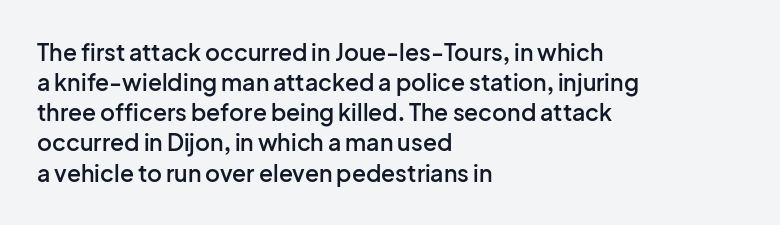
Q: Is the text bold? A: Semi-bold.
Q: Is the text italic (slanted)? A: No, it is upright.
Q: Is the text underlined? A: No.
Q: How is the paragraph aligned? A: Left-aligned.
Q: Is the spacing between letters normal or unusually wide? A: Normal.
Q: Is the spacing between lines tight, normal or loose? A: Normal.
